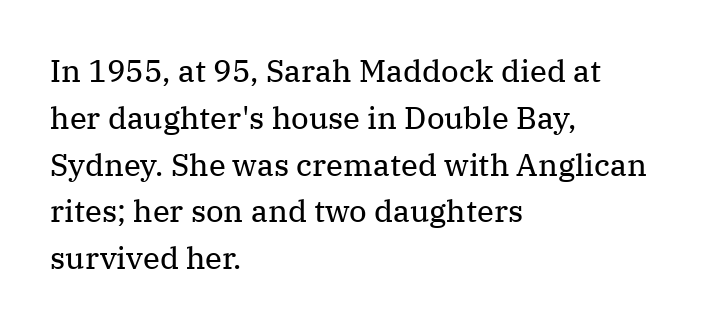
Do the characters align in a grid? No, the font is proportional. Reading down the block, your eye returns to a fixed left position each line. Just letters on the line, the space beneath them empty. The face used here is seriffed, in the tradition of book romans. Compared with typical body copy, the letter spacing here is the same.
